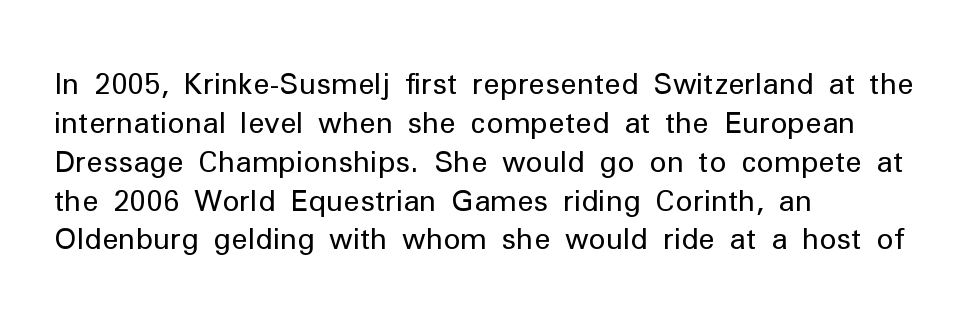
Q: Is the text bold? A: No.
Q: Is the text italic (slanted)? A: No, it is upright.
Q: Is the typeface a serif or a sans-serif typeface? A: Sans-serif.
Q: Is the text underlined? A: No.
Q: How is the paragraph aligned? A: Left-aligned.
Q: Is the spacing between letters normal or unusually wide? A: Normal.
Q: Is the spacing between lines tight, normal or loose? A: Normal.
Q: Width (condensed, normal, or wide)? A: Normal.
Q: Stroke contrast? A: Low.
Q: x-height? A: Medium.
Q: Monospaced? A: No.
